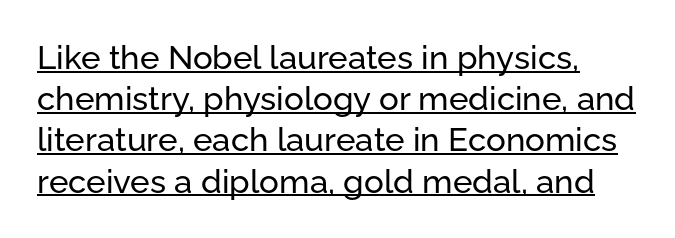
In designer terms, the underline attribute is active on this setting. To sum up the face: it is a sans, with no serifs. Regarding leading, the lines here are spaced in the standard way. The letters stand upright; this is a roman face.
